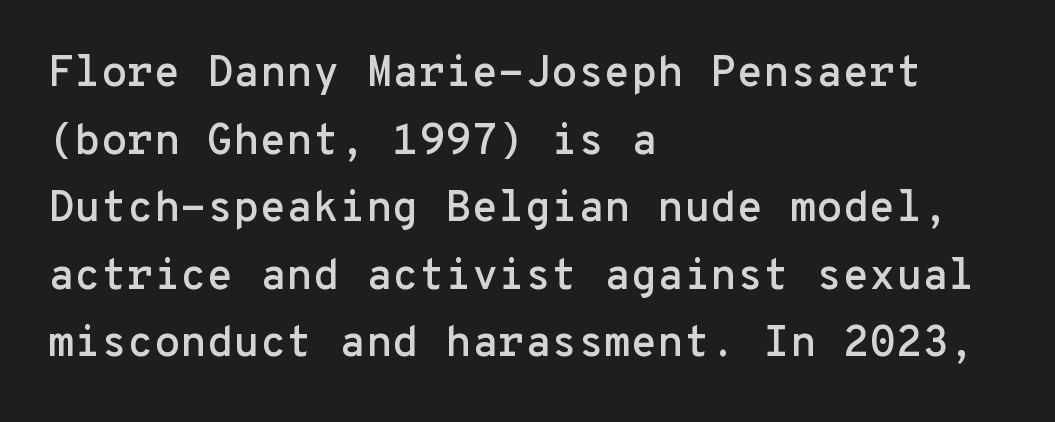
The tracking reads as untouched default to a designer's eye. Lines of text with bare space underneath. Every stem runs plumb, perpendicular to the baseline. Students, observe: this is what conventionally led text looks like. These lines are set flush left with a ragged right edge.
